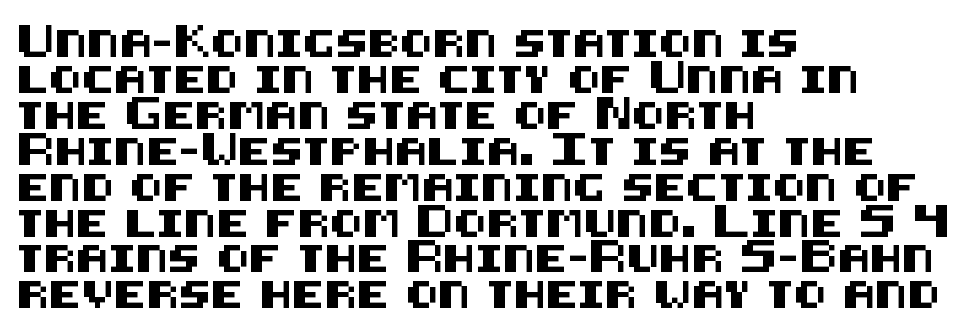
{"italic": "no", "underline": "no", "align": "left", "line_spacing": "normal", "line_spacing_ratio": 1.33, "letter_spacing": "normal", "letter_spacing_em": 0.0, "glyph_px": 27}
